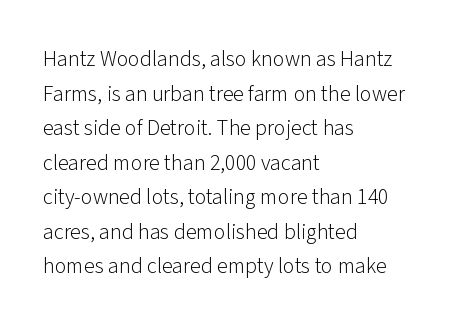
Q: Is the text bold? A: No.
Q: Is the text italic (slanted)? A: No, it is upright.
Q: Is the text underlined? A: No.
Q: How is the paragraph aligned? A: Left-aligned.
Q: Is the spacing between letters normal or unusually wide? A: Normal.
Q: Is the spacing between lines tight, normal or loose? A: Normal.
